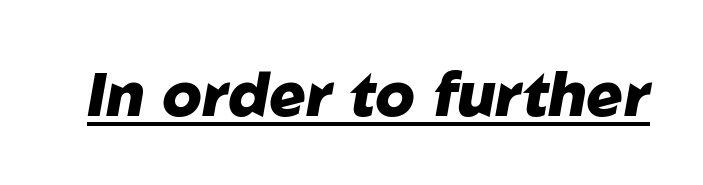
Q: Is the text bold? A: Yes.
Q: Is the text italic (slanted)? A: Yes, it leans right by about 10 degrees.
Q: Is the text underlined? A: Yes.
Q: Is the spacing between letters normal or unusually wide? A: Normal.
Q: Width (condensed, normal, or wide)? A: Normal.
Q: Stroke contrast? A: Low.
Q: x-height? A: Medium.
Q: Monospaced? A: No.
